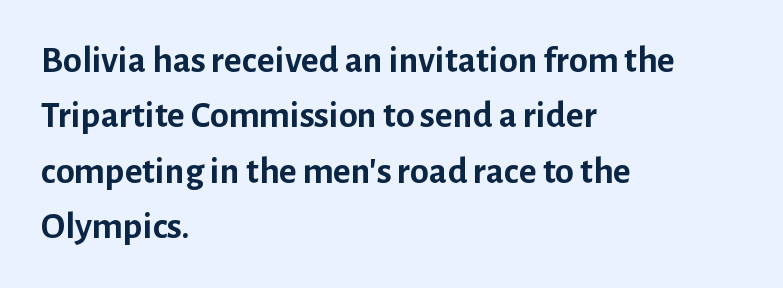
Each new line begins a customary step beneath the previous one. Descenders are the only things crossing below the line. This rendering employs a face without finishing strokes, i.e., a sans-serif. The passage shown is typed in a proportional face where columns would drift.
